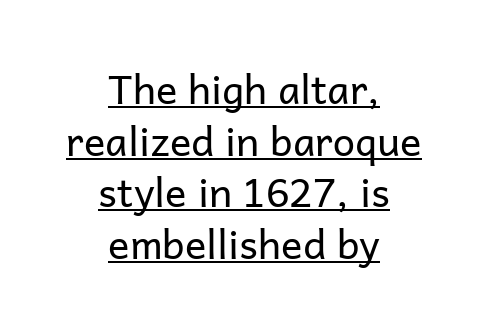
Q: Is the text bold? A: No.
Q: Is the text italic (slanted)? A: No, it is upright.
Q: Is the typeface a serif or a sans-serif typeface? A: Sans-serif.
Q: Is the text underlined? A: Yes.
Q: How is the paragraph aligned? A: Centered.
Q: Is the spacing between letters normal or unusually wide? A: Normal.
Q: Is the spacing between lines tight, normal or loose? A: Normal.
Q: Width (condensed, normal, or wide)? A: Normal.
Q: Stroke contrast? A: Low.
Q: x-height? A: Medium.
Q: Monospaced? A: No.
